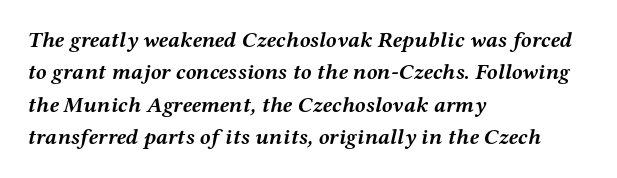
The text block is weighted toward the left margin, trailing off unevenly rightward. Observe the lean: these are italic letterforms. The strip under each line holds only bare page. What weight is shown? A full bold with thick strokes. The type is set solid horizontally, with unmodified tracking. The designer left line spacing at the default.
